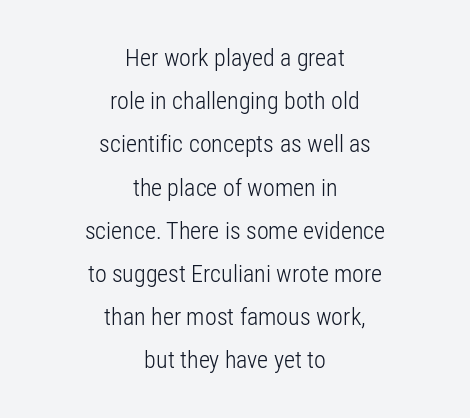
No heavy texture on the line: the type isn't bold. Check under the words: just untouched page. Is the letter spacing exaggerated? No — it looks like the ordinary default. Which margin do the lines hug? Neither — every line sits in the middle.
